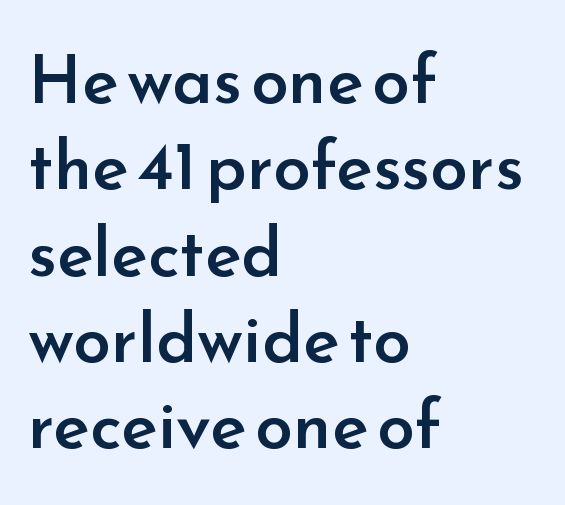
These lines carry some extra weight — a demibold, not a full bold. A typesetter would mark this as roman, not italic. The paragraph has a hard left edge and a soft right edge. Successive baselines arrive at the customary interval. This sample has the flowing, uneven cadence of proportional lettering.
